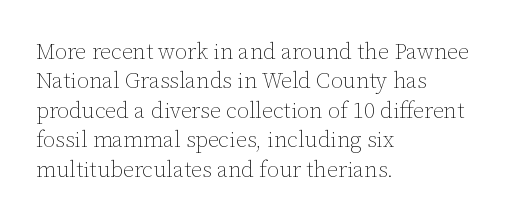
Q: Is the text bold? A: No.
Q: Is the text italic (slanted)? A: No, it is upright.
Q: Is the text underlined? A: No.
Q: How is the paragraph aligned? A: Left-aligned.
Q: Is the spacing between letters normal or unusually wide? A: Normal.
Q: Is the spacing between lines tight, normal or loose? A: Normal.
